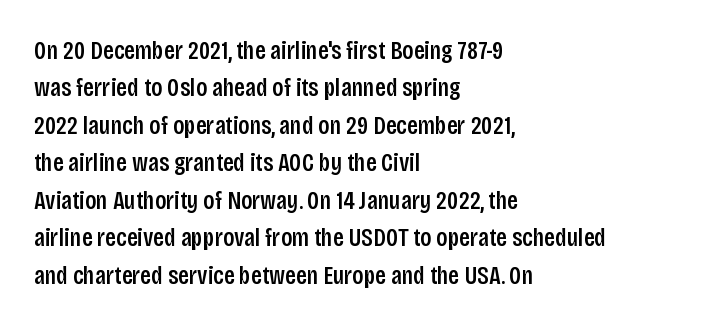
The image shows 26 px text type, upright; set left-aligned, normal line spacing (1.44x), normal letter spacing, not underlined.
